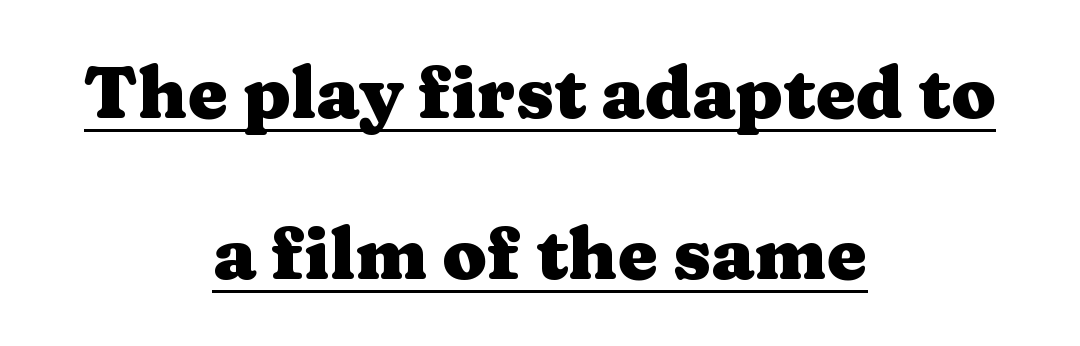
The image shows 72 px heavy, wide serif type, upright; set centered, loose line spacing (2.24x), normal letter spacing, underlined; medium stroke contrast and a medium x-height.
